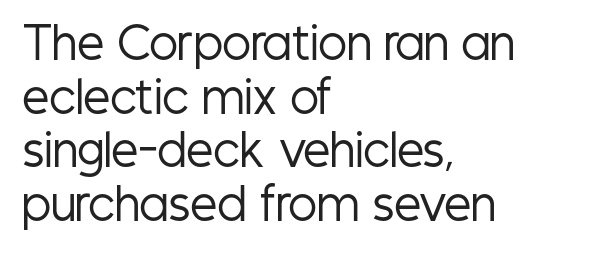
{"serif": "no", "italic": "no", "bold": "no", "weight": "regular", "width": "condensed", "stroke_contrast": "low", "x_height": "medium", "monospaced": "no", "underline": "no", "align": "left", "line_spacing": "normal", "line_spacing_ratio": 1.25, "letter_spacing": "normal", "letter_spacing_em": 0.0, "glyph_px": 43}
